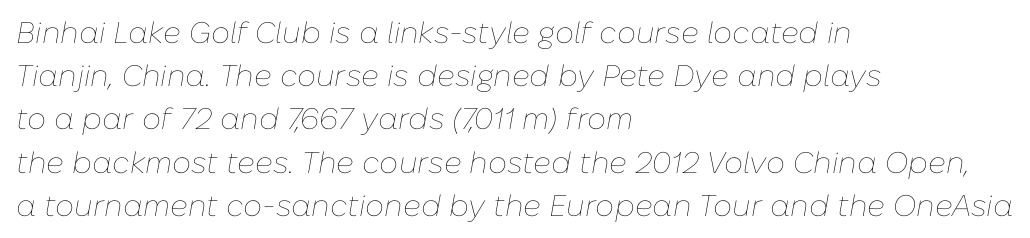
The tracking reads as untouched default to a designer's eye. Slanted lettering throughout. Visually the block forms a straight wall on the left and a jagged coastline on the right. In terms of leading, this rendering sits right in the middle. The passage shown is typed in a proportional face where columns would drift.
